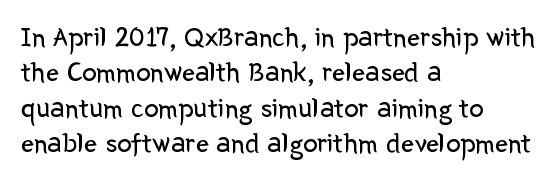
Q: Is the text bold? A: No.
Q: Is the text italic (slanted)? A: No, it is upright.
Q: Is the typeface a serif or a sans-serif typeface? A: Sans-serif.
Q: Is the text underlined? A: No.
Q: How is the paragraph aligned? A: Left-aligned.
Q: Is the spacing between letters normal or unusually wide? A: Normal.
Q: Width (condensed, normal, or wide)? A: Normal.
Q: Stroke contrast? A: Low.
Q: x-height? A: Medium.
Q: Monospaced? A: No.
